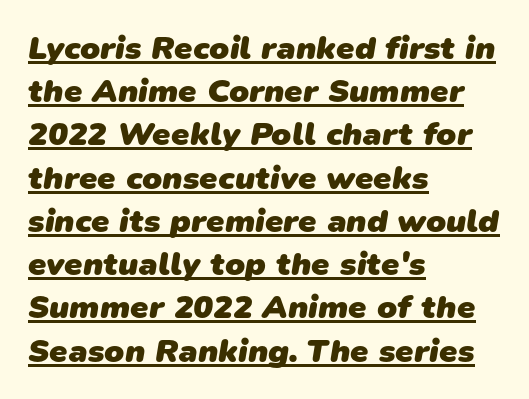
Q: Is the text bold? A: Yes.
Q: Is the typeface a serif or a sans-serif typeface? A: Sans-serif.
Q: Is the text underlined? A: Yes.
Q: How is the paragraph aligned? A: Left-aligned.
Q: Is the spacing between letters normal or unusually wide? A: Normal.
Q: Is the spacing between lines tight, normal or loose? A: Normal.
Q: Width (condensed, normal, or wide)? A: Normal.
Q: Stroke contrast? A: Low.
Q: x-height? A: Medium.
Q: Monospaced? A: No.
